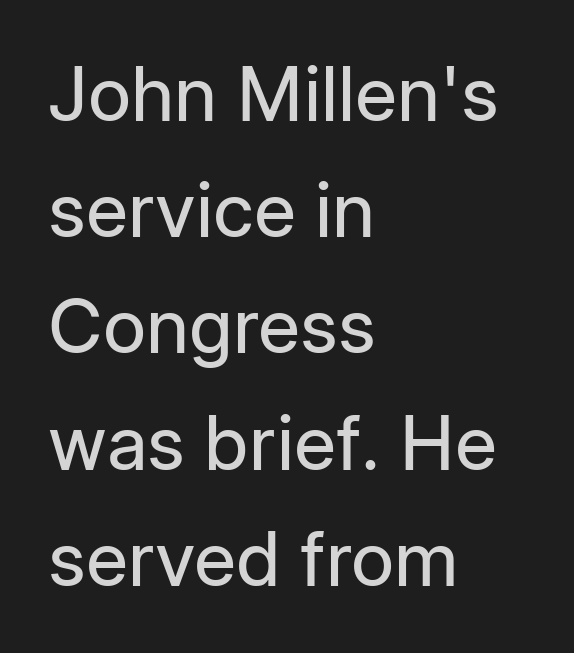
Weight: not bold — regular or lighter. The rendering keeps characters at their native spacing. Descenders are the only things crossing below the line. Where is the straight margin? On the left. Do the letters lean? They stand straight.
